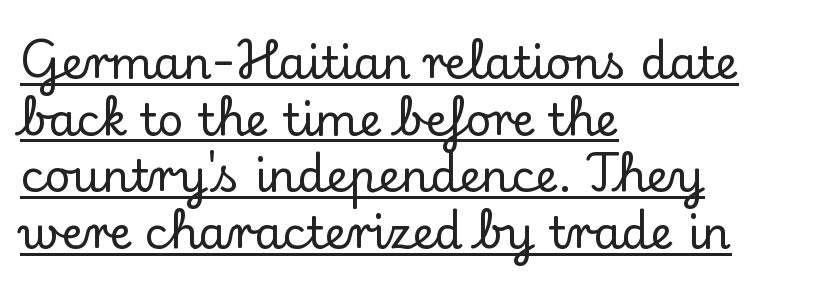
The image shows 45 px serif type, upright; set left-aligned, normal line spacing (1.26x), normal letter spacing, underlined; low stroke contrast and a small x-height.
